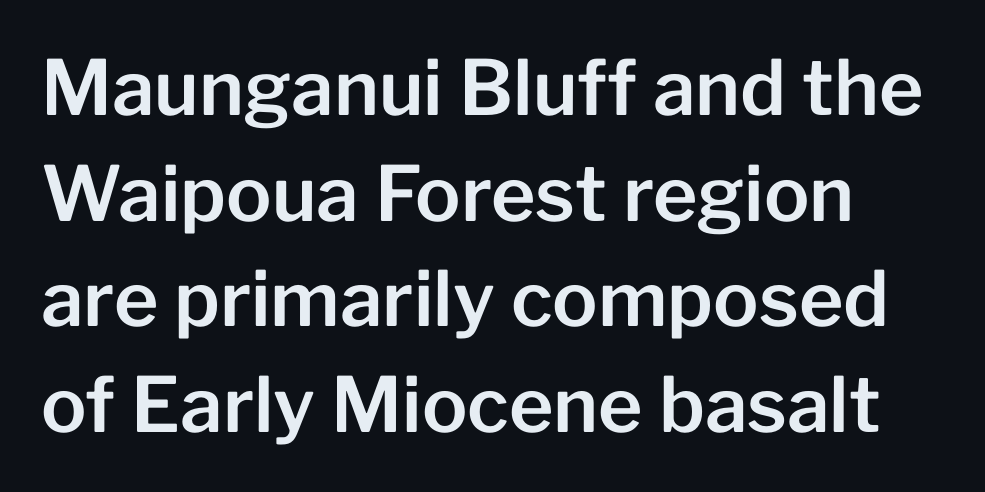
The image shows 76 px sans-serif type, upright; set normal line spacing (1.39x), normal letter spacing, not underlined; low stroke contrast and a medium x-height.
